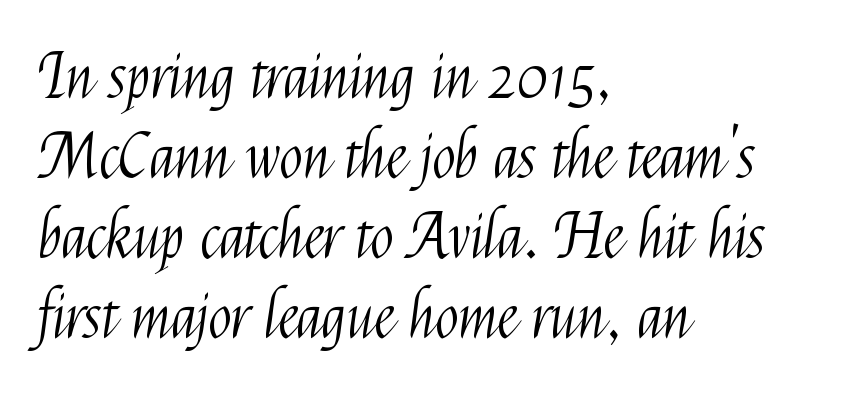
Does extra space separate the letters? No, they use regular spacing. Decoration check: the copy has no underline. Varying glyph widths throughout — classic text-font behaviour. The characters are drawn with everyday or finer stroke widths. The designer left line spacing at the default.
